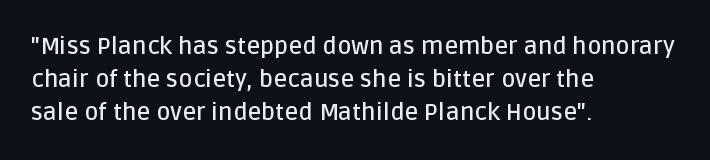
Q: Is the text bold? A: Semi-bold.
Q: Is the text italic (slanted)? A: No, it is upright.
Q: Is the text underlined? A: No.
Q: How is the paragraph aligned? A: Left-aligned.
Q: Is the spacing between letters normal or unusually wide? A: Normal.
Q: Is the spacing between lines tight, normal or loose? A: Normal.
